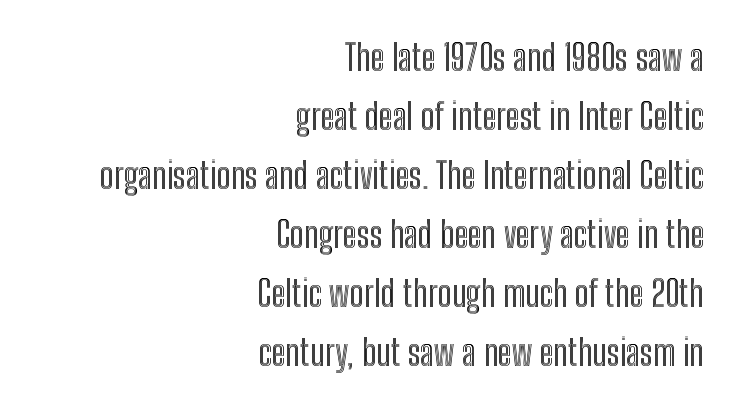
The image shows 36 px condensed type, upright; set right-aligned, normal line spacing (1.64x), normal letter spacing, not underlined; a medium x-height.
